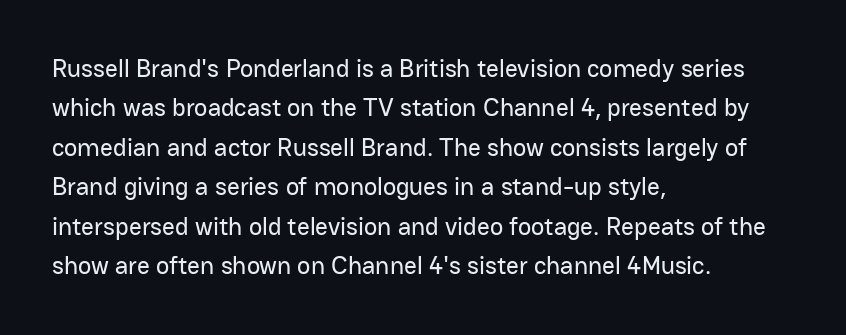
{"italic": "no", "underline": "no", "align": "left", "line_spacing": "normal", "line_spacing_ratio": 1.58, "letter_spacing": "normal", "letter_spacing_em": 0.0, "glyph_px": 25}
